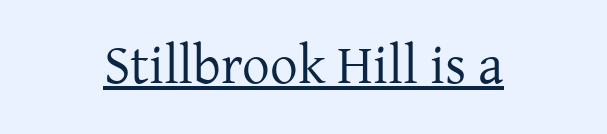
{"serif": "yes", "italic": "no", "bold": "no", "weight": "regular", "width": "normal", "stroke_contrast": "low", "x_height": "medium", "monospaced": "no", "underline": "yes", "align": "center", "letter_spacing": "normal", "letter_spacing_em": 0.0, "glyph_px": 55}
